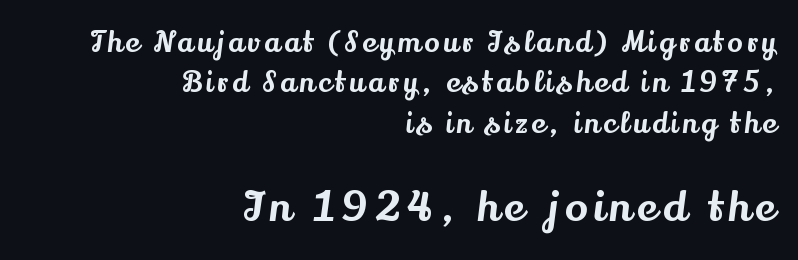
The image shows 42 px serif type; set right-aligned, normal line spacing (1.44x), not underlined; the second (bottom) block is 1.5x larger; medium stroke contrast and a small x-height.
